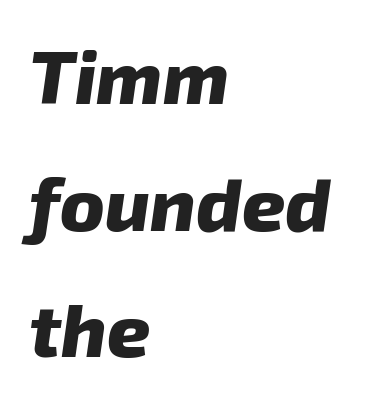
Q: Is the text bold? A: Yes.
Q: Is the text italic (slanted)? A: Yes, it leans right by about 8 degrees.
Q: Is the text underlined? A: No.
Q: How is the paragraph aligned? A: Left-aligned.
Q: Is the spacing between letters normal or unusually wide? A: Normal.
Q: Is the spacing between lines tight, normal or loose? A: Normal.
Q: Width (condensed, normal, or wide)? A: Normal.
Q: Stroke contrast? A: Low.
Q: x-height? A: Medium.
Q: Monospaced? A: No.
